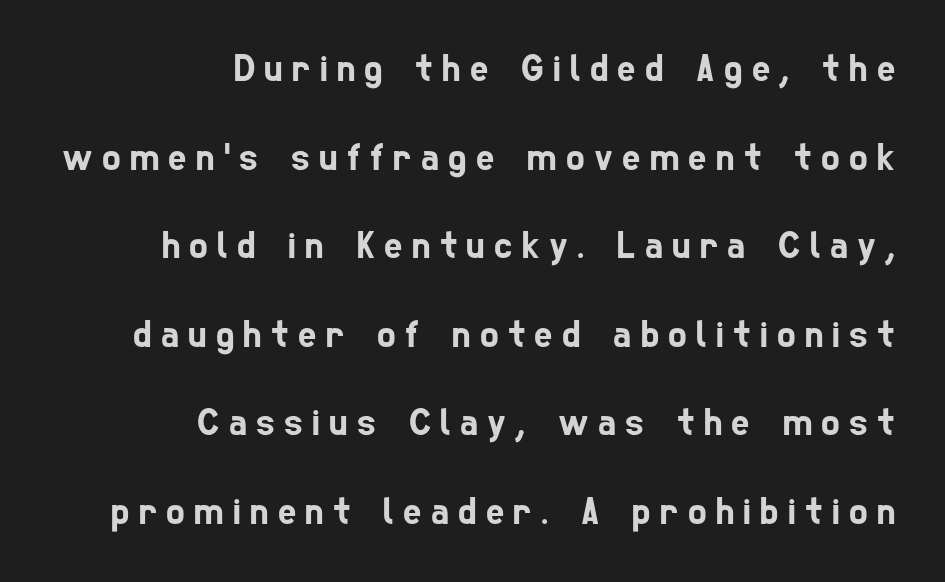
Q: Is the typeface a serif or a sans-serif typeface? A: Sans-serif.
Q: Is the text underlined? A: No.
Q: How is the paragraph aligned? A: Right-aligned.
Q: Is the spacing between letters normal or unusually wide? A: Unusually wide.
Q: Is the spacing between lines tight, normal or loose? A: Loose.
Q: Width (condensed, normal, or wide)? A: Condensed.
Q: Stroke contrast? A: Low.
Q: x-height? A: Medium.
Q: Monospaced? A: No.
